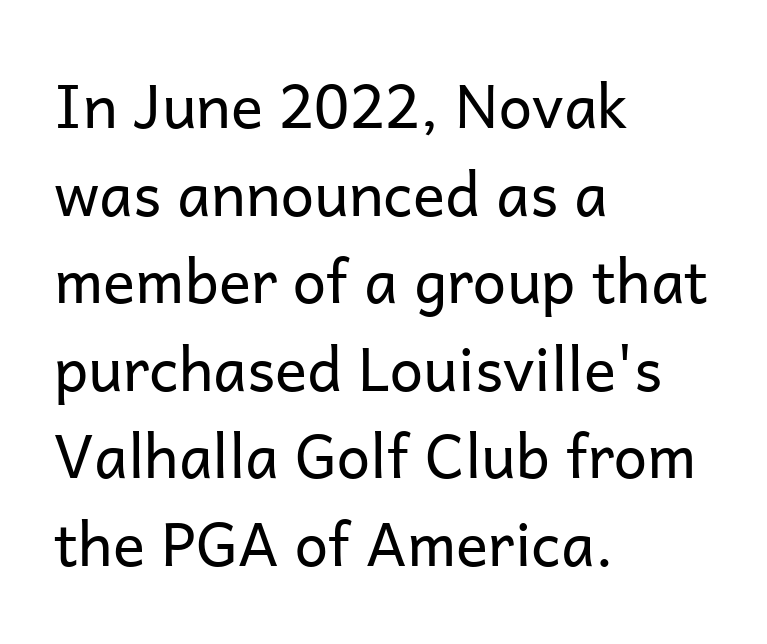
{"serif": "no", "italic": "no", "bold": "no", "weight": "regular", "width": "normal", "stroke_contrast": "low", "x_height": "medium", "monospaced": "no", "underline": "no", "align": "left", "line_spacing": "normal", "line_spacing_ratio": 1.46, "letter_spacing": "normal", "letter_spacing_em": 0.0, "glyph_px": 60}
